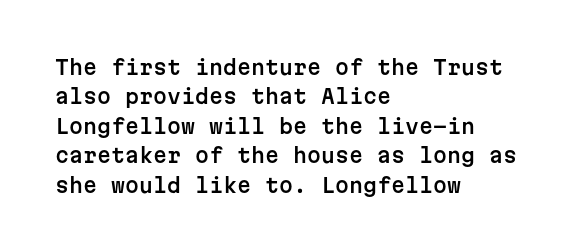
The image shows 20 px text type, upright; set left-aligned, normal line spacing (1.47x), normal letter spacing, not underlined.
